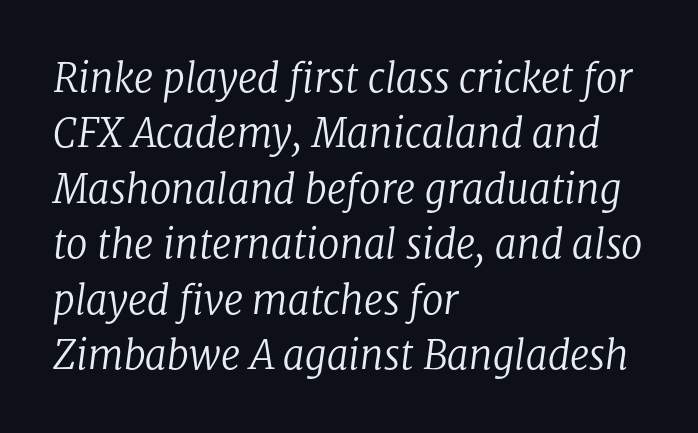
These lines stack with their left ends in a neat column. A typesetter would call this leading conventional body-copy spacing. What stands out about the letter spacing? Nothing — it is the standard amount. I'd call this a serif setting — the letters wear small feet. The face used here is proportionally spaced, like ordinary book or web type. Style check: oblique.
